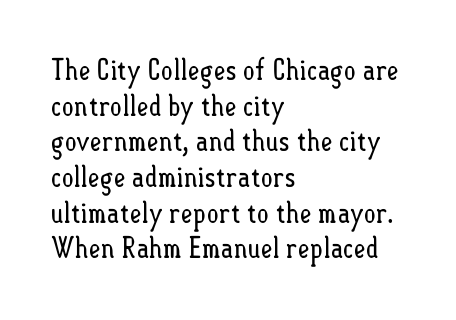
The area under the type is left untouched. The face used here is proportionally spaced, like ordinary book or web type. Line beginnings align vertically; line endings do not. Weight: not bold — regular or lighter. Ascenders rise straight up at ninety degrees. Does extra space separate the letters? No, they use regular spacing.
